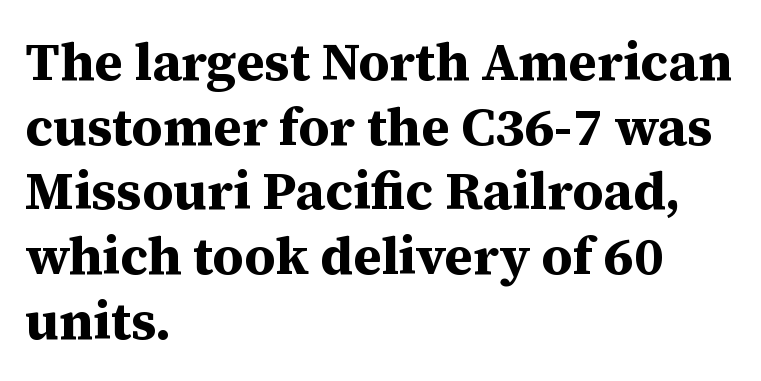
Q: Is the text bold? A: Yes.
Q: Is the text italic (slanted)? A: No, it is upright.
Q: Is the typeface a serif or a sans-serif typeface? A: Serif.
Q: Is the text underlined? A: No.
Q: How is the paragraph aligned? A: Left-aligned.
Q: Is the spacing between letters normal or unusually wide? A: Normal.
Q: Width (condensed, normal, or wide)? A: Normal.
Q: Stroke contrast? A: Medium.
Q: x-height? A: Medium.
Q: Monospaced? A: No.
